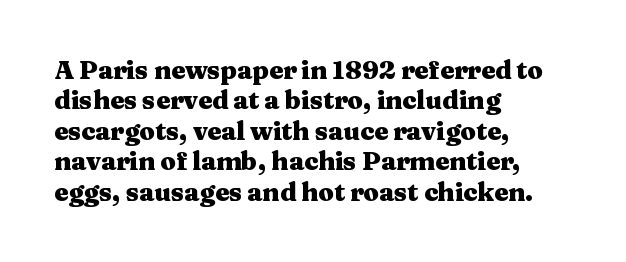
The image shows 25 px bold type, upright; set left-aligned, line spacing 1.22x, normal letter spacing, not underlined.
